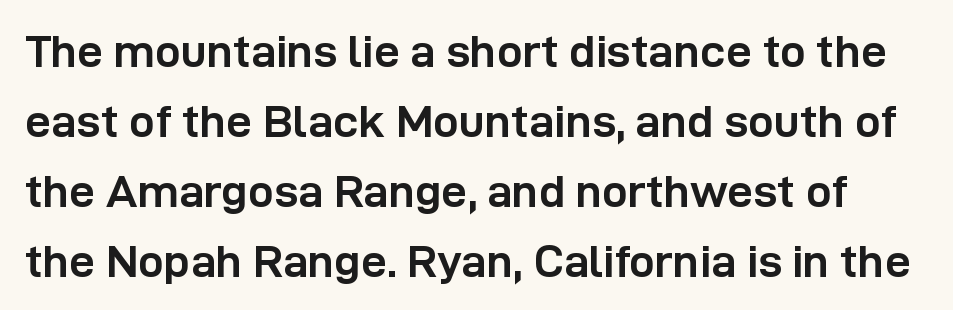
Q: Is the text bold? A: Yes.
Q: Is the text italic (slanted)? A: No, it is upright.
Q: Is the typeface a serif or a sans-serif typeface? A: Sans-serif.
Q: Is the text underlined? A: No.
Q: Is the spacing between letters normal or unusually wide? A: Normal.
Q: Is the spacing between lines tight, normal or loose? A: Normal.
Q: Width (condensed, normal, or wide)? A: Normal.
Q: Stroke contrast? A: Low.
Q: x-height? A: Medium.
Q: Monospaced? A: No.
